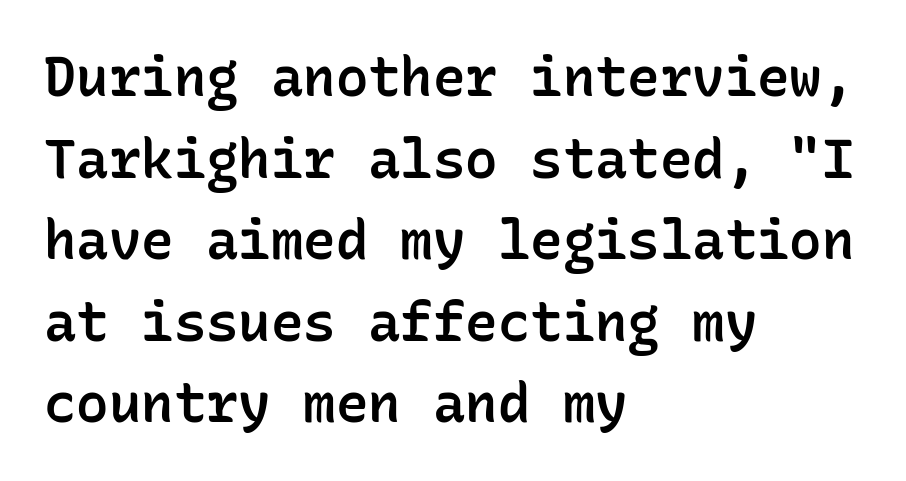
{"serif": "no", "italic": "no", "bold": "semi", "weight": "semibold", "width": "normal", "stroke_contrast": "low", "x_height": "medium", "monospaced": "yes", "underline": "no", "align": "left", "line_spacing": "normal", "line_spacing_ratio": 1.51, "letter_spacing": "normal", "letter_spacing_em": 0.0, "glyph_px": 54}
